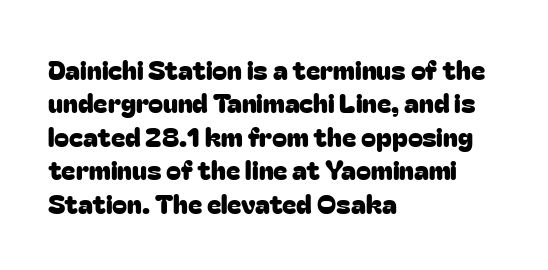
{"italic": "no", "underline": "no", "align": "left", "line_spacing_ratio": 1.24, "letter_spacing": "normal", "letter_spacing_em": 0.0, "glyph_px": 27}
